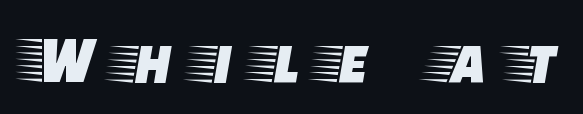
The image shows 68 px wide serif type; set unusually wide letter spacing (+0.39 em), not underlined; low stroke contrast and a large x-height.
